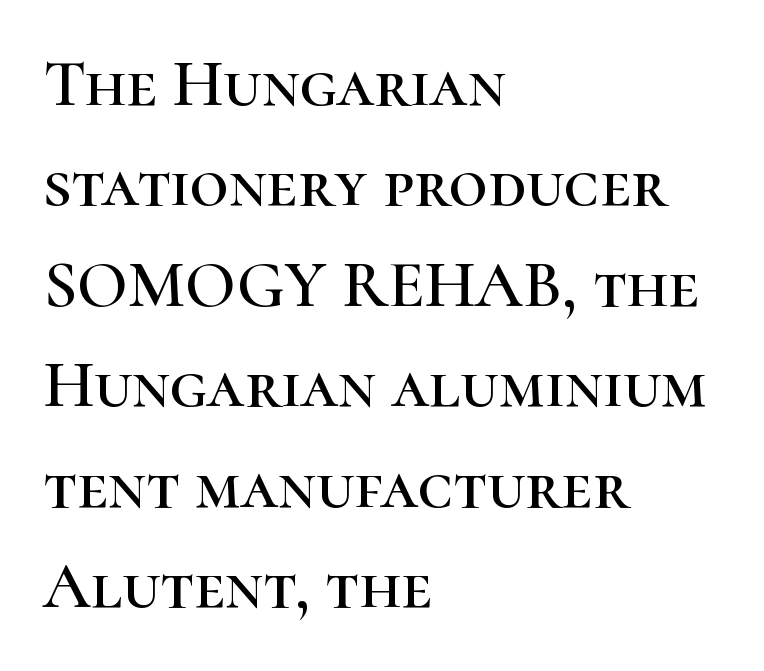
The image shows 67 px serif type, upright; set left-aligned, normal line spacing (1.5x), normal letter spacing, not underlined; high stroke contrast and a medium x-height.
